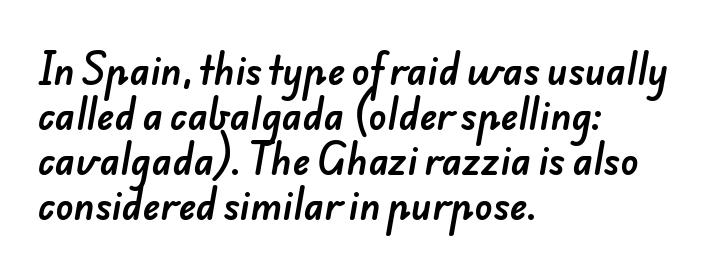
Caption: standard tracking, unaltered. Looks like regular typesetting: each glyph gets only the width it needs. This rendering uses left alignment, leaving the right contour irregular. Underlining? Definitely not there. Grotesque or geometric, the face here clearly has no serifs.
